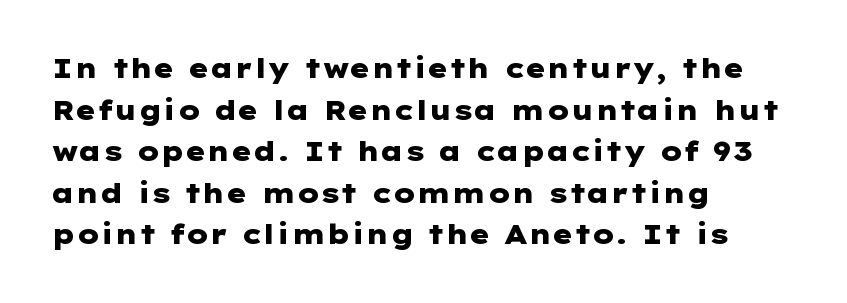
{"italic": "no", "bold": "yes", "underline": "no", "align": "left", "line_spacing": "normal", "line_spacing_ratio": 1.54, "letter_spacing": "normal", "letter_spacing_em": 0.0, "glyph_px": 27}
